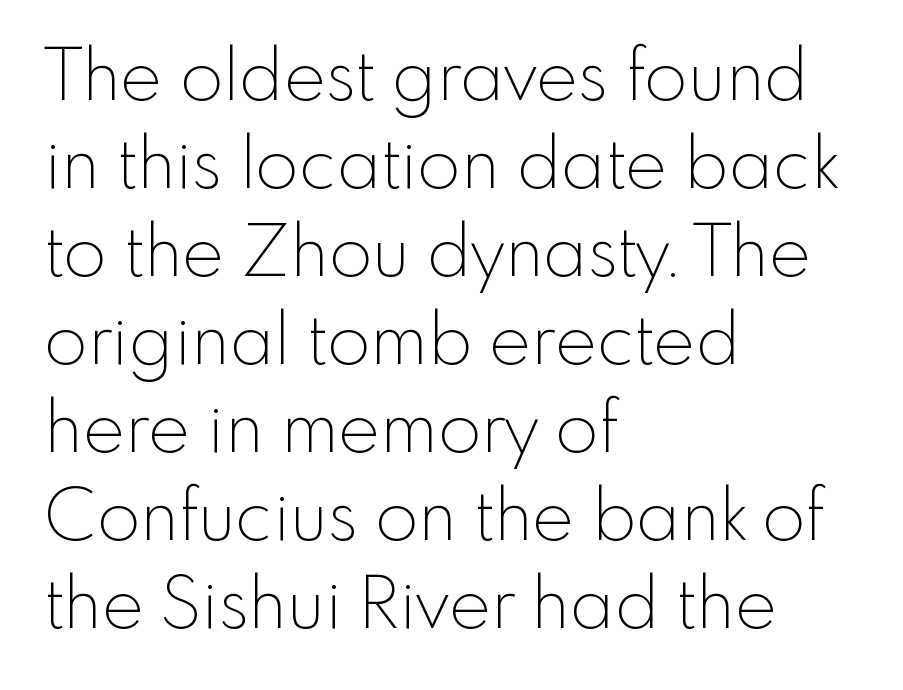
The specimen omits any rule beneath the text block's lines. Classification — sans serif. The letters advance in unequal steps, a hallmark of proportional type. Nope, not italic — everything's standing straight.
